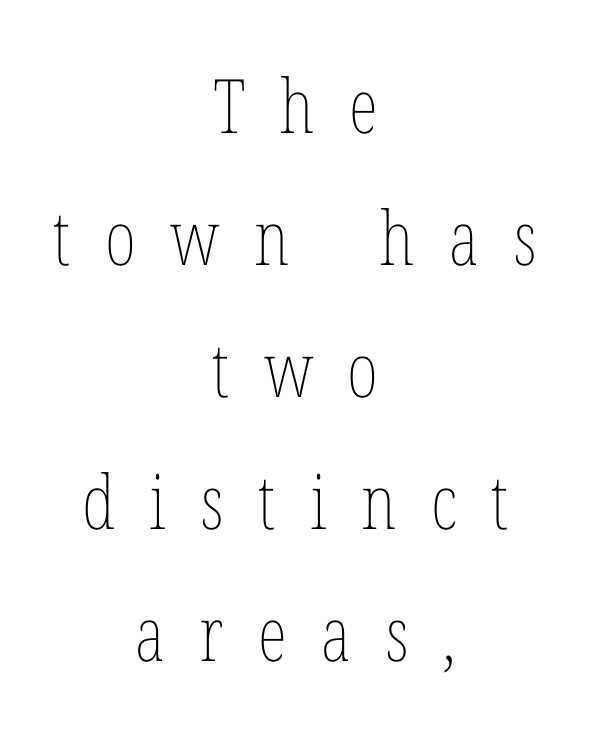
{"italic": "no", "bold": "no", "weight": "thin", "width": "condensed", "stroke_contrast": "low", "x_height": "medium", "monospaced": "no", "underline": "no", "align": "center", "line_spacing_ratio": 1.76, "letter_spacing": "wide", "letter_spacing_em": 0.46, "glyph_px": 75}
